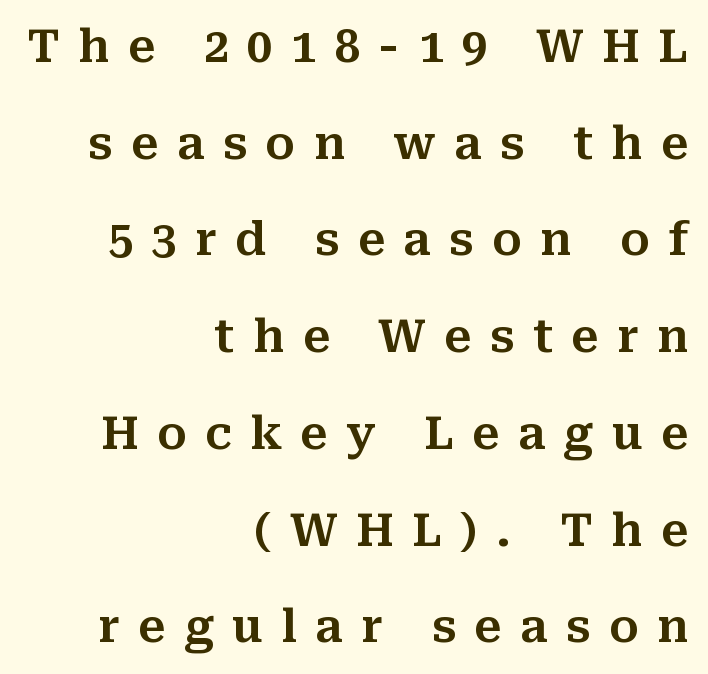
How are the letters spaced? Widely, with obvious added tracking. Italic: no, the glyphs are upright roman. The text was rendered using a seriffed face with decorative stroke endings. No word sits above an underline. The leading is generous, giving the passage an open texture.
